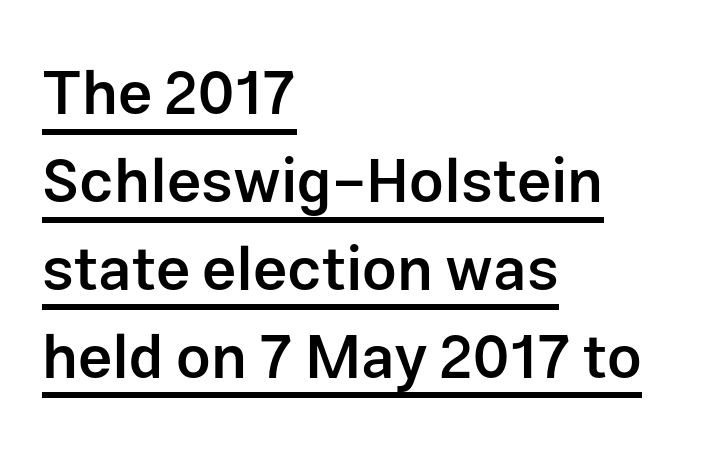
{"serif": "no", "italic": "no", "bold": "semi", "weight": "semibold", "width": "normal", "stroke_contrast": "low", "x_height": "medium", "monospaced": "no", "underline": "yes", "align": "left", "line_spacing": "normal", "line_spacing_ratio": 1.44, "letter_spacing": "normal", "letter_spacing_em": 0.0, "glyph_px": 61}
